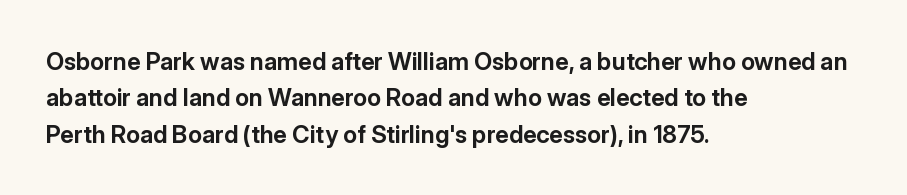
{"italic": "no", "bold": "yes", "underline": "no", "align": "left", "line_spacing": "normal", "line_spacing_ratio": 1.52, "letter_spacing": "normal", "letter_spacing_em": 0.0, "glyph_px": 24}
